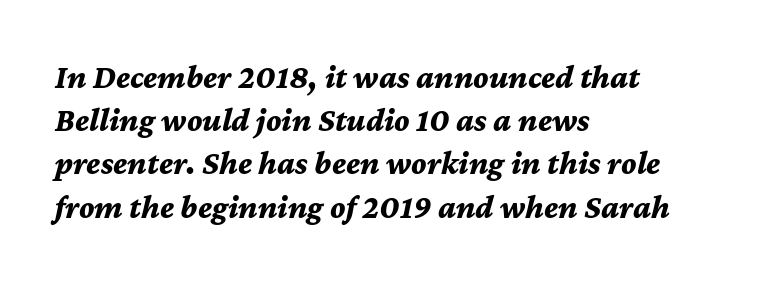
The image shows 33 px bold type, italic (leaning right); set left-aligned, normal line spacing (1.31x), normal letter spacing, not underlined; medium stroke contrast and a medium x-height.
